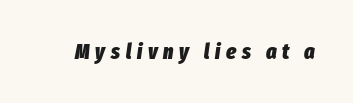
{"italic": "yes", "lean": "right", "slant_degrees": 8, "bold": "yes", "underline": "no", "letter_spacing": "wide", "letter_spacing_em": 0.26, "glyph_px": 22}
